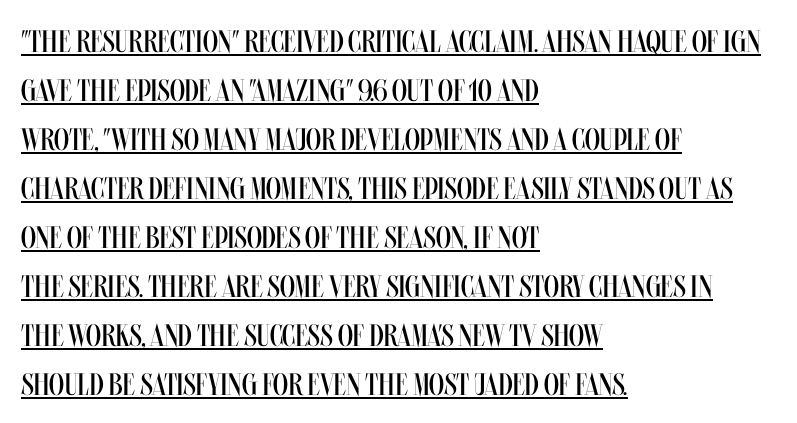
The image shows 31 px regular-weight, condensed type, upright; set left-aligned, normal line spacing (1.58x), normal letter spacing, underlined; medium stroke contrast and a large x-height.
